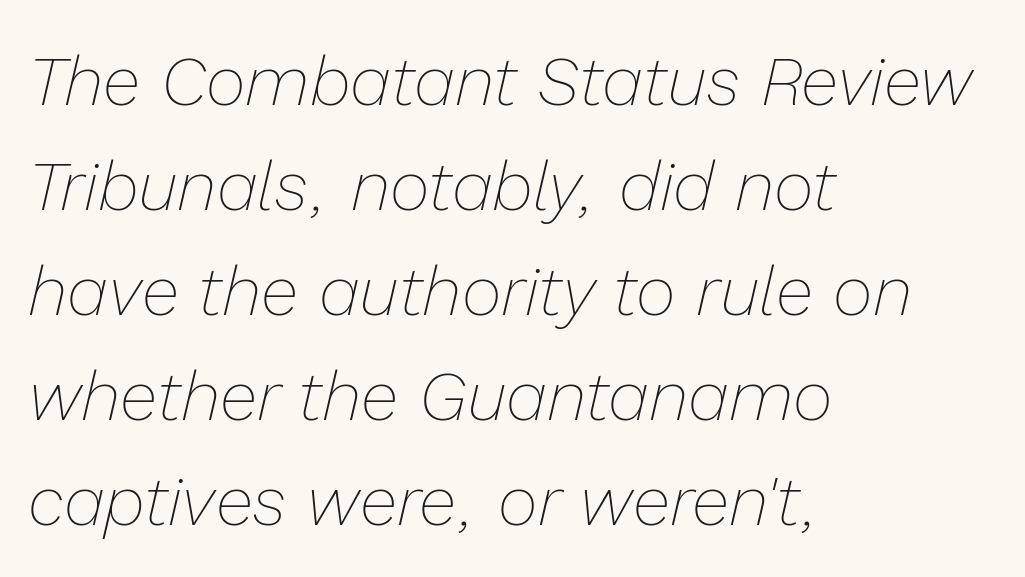
In terms of letterspacing, this is plain default setting. Compared with ordinary roman type, these characters are visibly tilted. Does the leading feel generous? No, just average. The weight would be labelled regular, book, light, or lighter still.
